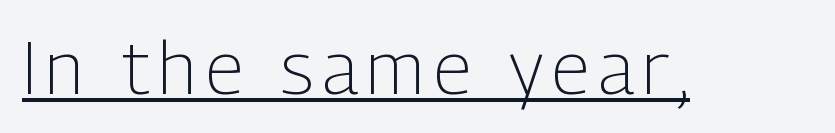
The image shows 74 px light, condensed sans-serif type, upright; set underlined; low stroke contrast and a medium x-height.
